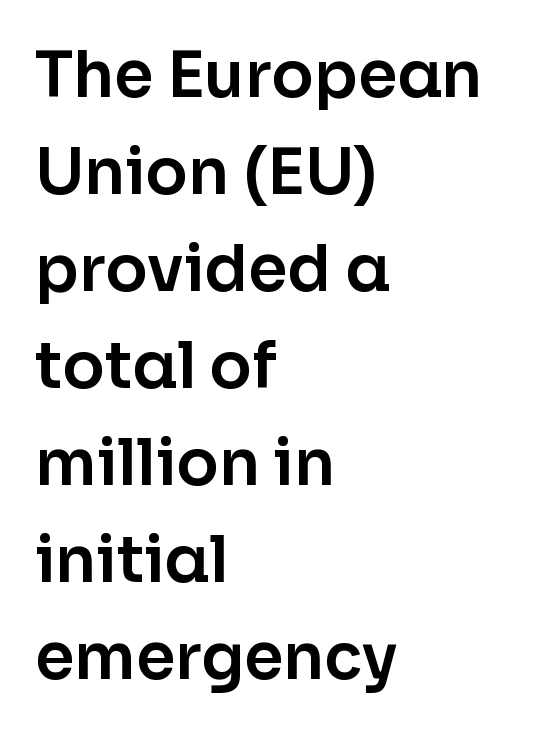
You can tell from the bare stems that sans-serif type was used. A typesetter would call this proportional, since set widths differ per character. The rows are spaced the way most documents space them. This rendering leaves character spacing at its baseline value.
